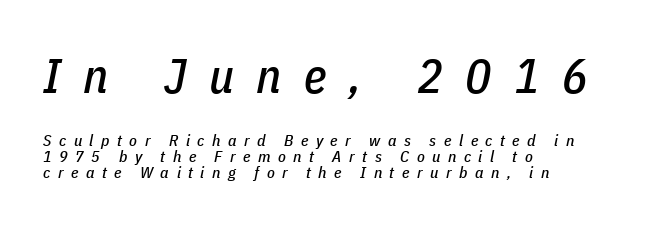
Q: Is the text italic (slanted)? A: Yes, it leans right by about 11 degrees.
Q: Is the text underlined? A: No.
Q: How is the paragraph aligned? A: Left-aligned.
Q: Is the spacing between letters normal or unusually wide? A: Unusually wide.
Q: Is the spacing between lines tight, normal or loose? A: Tight.
Q: Which block of text is set in a larger size, the first (top) or the second (bottom)? A: The first (top) one.
Q: Width (condensed, normal, or wide)? A: Condensed.
Q: Stroke contrast? A: Low.
Q: x-height? A: Medium.
Q: Monospaced? A: No.
